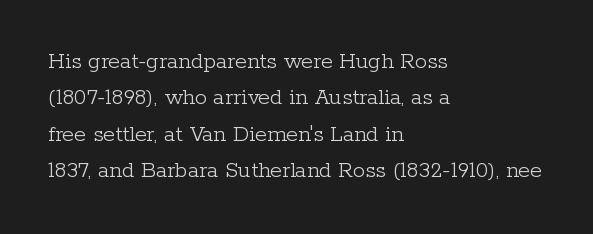
The image shows 24 px text type, upright; set left-aligned, normal line spacing (1.52x), normal letter spacing, not underlined.
